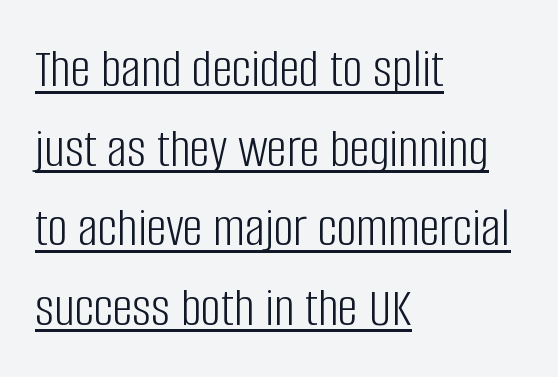
A sans-serif font was chosen for this passage. The axis of the letterforms is exactly vertical. A typesetter would call this proportional, since set widths differ per character. These lines keep a tight, regular rhythm from letter to letter.
